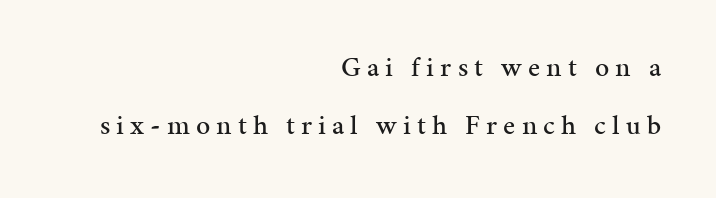
{"serif": "yes", "italic": "no", "width": "normal", "stroke_contrast": "medium", "x_height": "medium", "monospaced": "no", "underline": "no", "align": "right", "line_spacing": "loose", "line_spacing_ratio": 2.08, "letter_spacing": "wide", "letter_spacing_em": 0.22, "glyph_px": 28}
